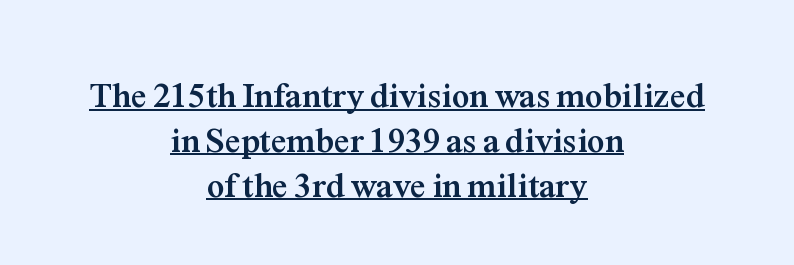
The image shows 35 px semibold serif type, upright; set centered, normal line spacing (1.28x), normal letter spacing, underlined; medium stroke contrast and a medium x-height.
